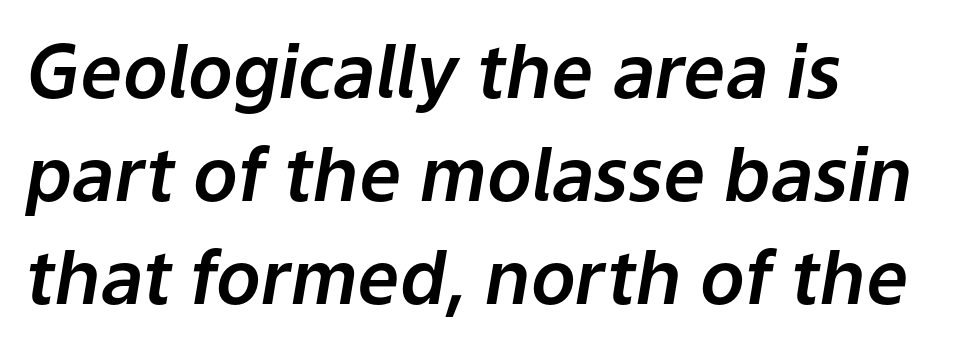
Q: Is the text italic (slanted)? A: Yes, it leans right by about 9 degrees.
Q: Is the text underlined? A: No.
Q: How is the paragraph aligned? A: Left-aligned.
Q: Is the spacing between letters normal or unusually wide? A: Normal.
Q: Is the spacing between lines tight, normal or loose? A: Normal.
Q: Width (condensed, normal, or wide)? A: Normal.
Q: Stroke contrast? A: Low.
Q: x-height? A: Medium.
Q: Monospaced? A: No.
